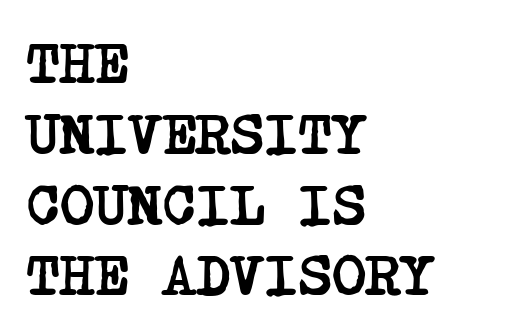
{"serif": "yes", "bold": "yes", "weight": "semibold", "width": "condensed", "stroke_contrast": "low", "x_height": "large", "underline": "no", "align": "left", "line_spacing_ratio": 1.22, "letter_spacing": "normal", "letter_spacing_em": 0.0, "glyph_px": 58}
